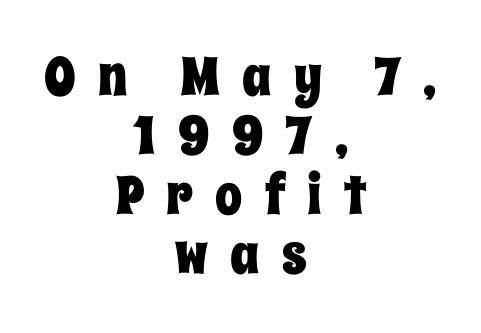
The image shows 54 px condensed type, upright; set centered, tight line spacing (1.1x), unusually wide letter spacing (+0.41 em), not underlined; low stroke contrast and a large x-height.
